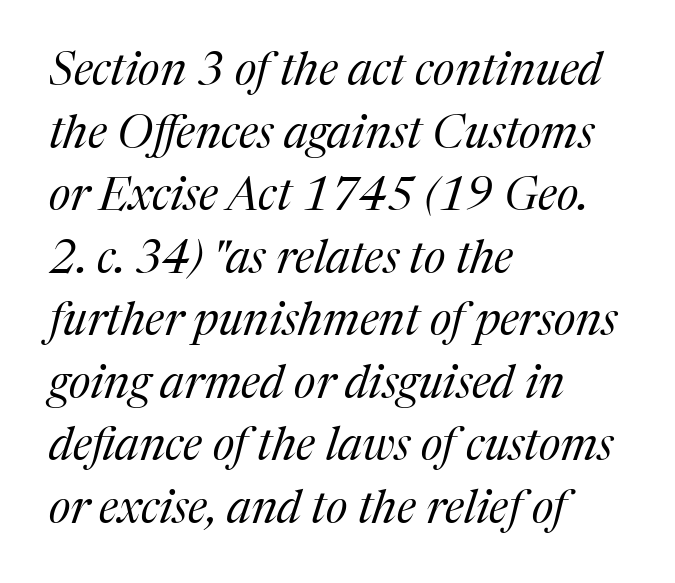
{"serif": "yes", "italic": "yes", "lean": "right", "slant_degrees": 17, "bold": "no", "weight": "regular", "width": "normal", "stroke_contrast": "medium", "x_height": "medium", "monospaced": "no", "underline": "no", "align": "left", "line_spacing": "normal", "line_spacing_ratio": 1.36, "letter_spacing": "normal", "letter_spacing_em": 0.0, "glyph_px": 46}
